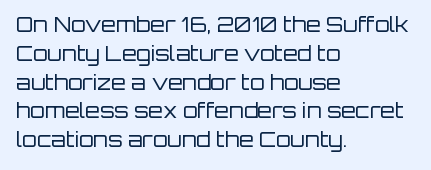
Q: Is the text bold? A: No.
Q: Is the text italic (slanted)? A: No, it is upright.
Q: Is the text underlined? A: No.
Q: How is the paragraph aligned? A: Left-aligned.
Q: Is the spacing between letters normal or unusually wide? A: Normal.
Q: Is the spacing between lines tight, normal or loose? A: Normal.
